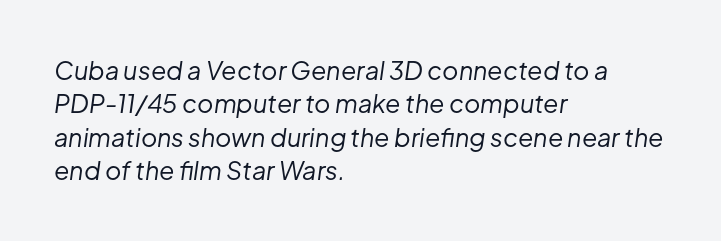
Q: Is the text bold? A: No.
Q: Is the text italic (slanted)? A: Yes, it leans right by about 8 degrees.
Q: Is the text underlined? A: No.
Q: How is the paragraph aligned? A: Left-aligned.
Q: Is the spacing between letters normal or unusually wide? A: Normal.
Q: Is the spacing between lines tight, normal or loose? A: Normal.
